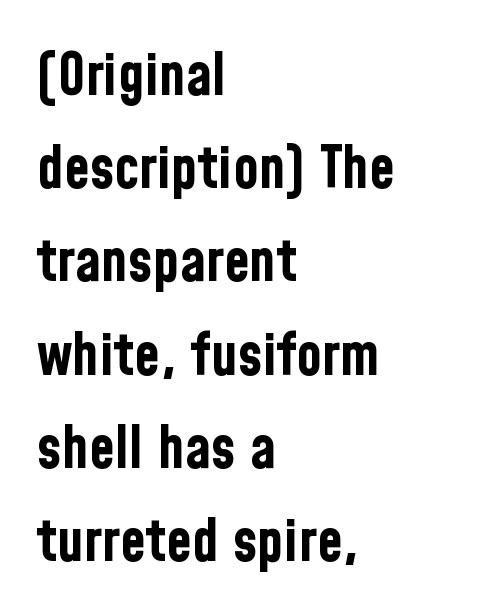
{"serif": "no", "italic": "no", "bold": "yes", "weight": "bold", "width": "condensed", "stroke_contrast": "low", "x_height": "medium", "monospaced": "no", "underline": "no", "align": "left", "line_spacing": "normal", "line_spacing_ratio": 1.58, "letter_spacing": "normal", "letter_spacing_em": 0.0, "glyph_px": 59}
